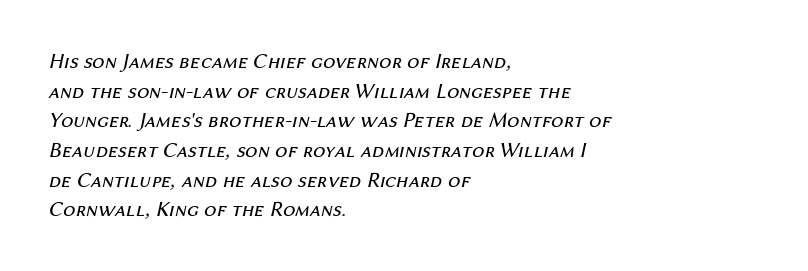
The image shows 22 px text type, italic (leaning right); set left-aligned, normal line spacing (1.35x), normal letter spacing, not underlined.
